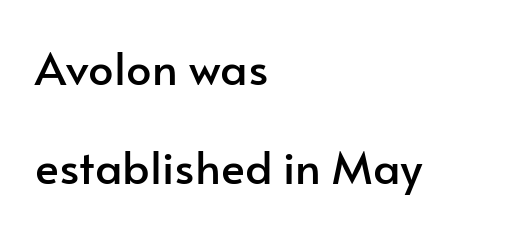
{"serif": "no", "italic": "no", "width": "normal", "stroke_contrast": "low", "x_height": "small", "monospaced": "no", "underline": "no", "align": "left", "line_spacing": "loose", "line_spacing_ratio": 2.2, "letter_spacing": "normal", "letter_spacing_em": 0.0, "glyph_px": 45}
